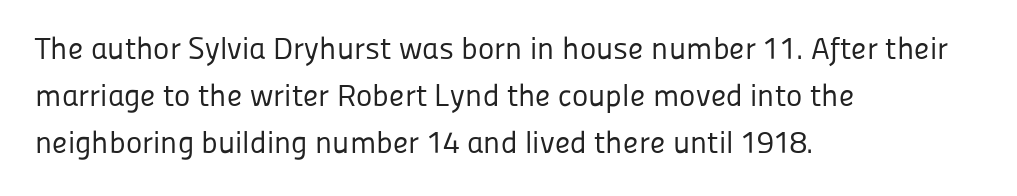
The image shows 31 px regular-weight sans-serif type, upright; set left-aligned, normal line spacing (1.51x), normal letter spacing, not underlined; low stroke contrast and a medium x-height.
